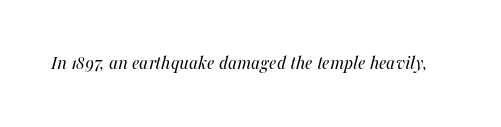
The lettering tilts uniformly, giving the passage an italic look. Descenders are the only things crossing below the line. The rendering keeps characters at their native spacing. A quiet, ordinary-to-light weight characterises the typeface.
